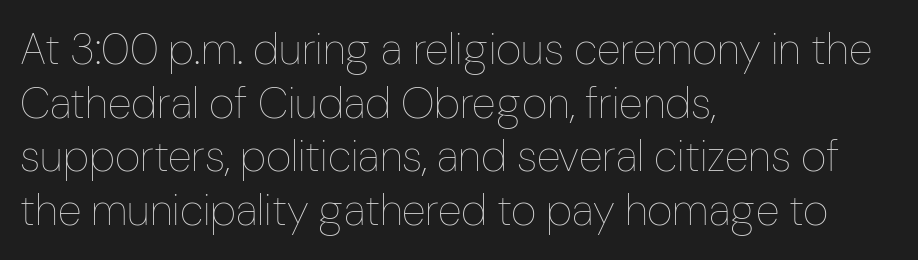
{"italic": "no", "bold": "no", "weight": "thin", "width": "condensed", "stroke_contrast": "low", "x_height": "medium", "monospaced": "no", "underline": "no", "align": "left", "line_spacing_ratio": 1.22, "letter_spacing": "normal", "letter_spacing_em": 0.0, "glyph_px": 44}
